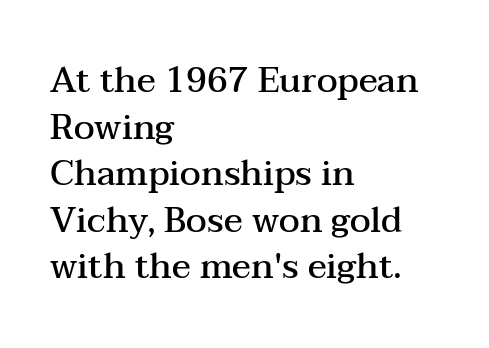
The glyphs have the mass of a demibold cut, below bold. A typesetter would mark this as roman, not italic. If you drew a ruler down the left edge, every line would touch it. Unmarked baselines from the first word to the last.
